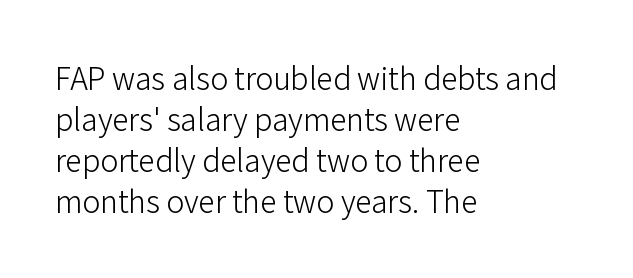
The rag falls on the right side of this text block. Words appear dense and cohesive because spacing is normal. The letters advance in unequal steps, a hallmark of proportional type. On a weight scale, this lands at 450 or below.
